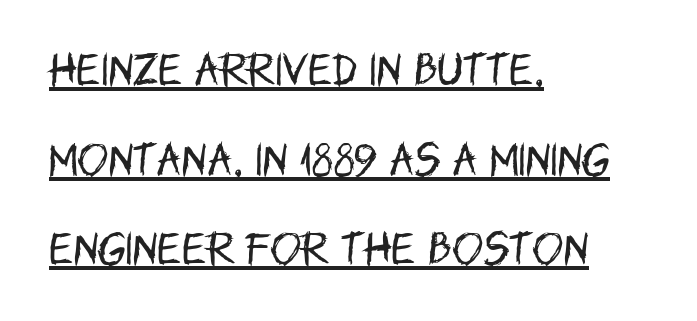
Q: Is the text bold? A: No.
Q: Is the text italic (slanted)? A: No, it is upright.
Q: Is the typeface a serif or a sans-serif typeface? A: Sans-serif.
Q: Is the text underlined? A: Yes.
Q: How is the paragraph aligned? A: Left-aligned.
Q: Is the spacing between letters normal or unusually wide? A: Normal.
Q: Is the spacing between lines tight, normal or loose? A: Loose.
Q: Width (condensed, normal, or wide)? A: Condensed.
Q: Stroke contrast? A: Low.
Q: x-height? A: Large.
Q: Monospaced? A: No.
